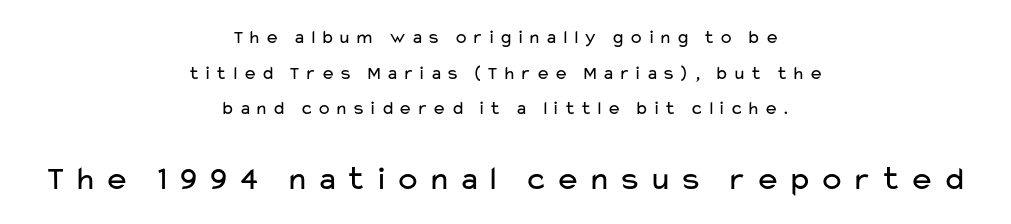
The passage shown begins with its smaller block and ends with its larger one. The type sits square on the baseline with zero lean. Stems and bowls with no extra thickness — not bold. These lines are centered, leaving both edges ragged. Typographically, this falls in the sans-serif category.
